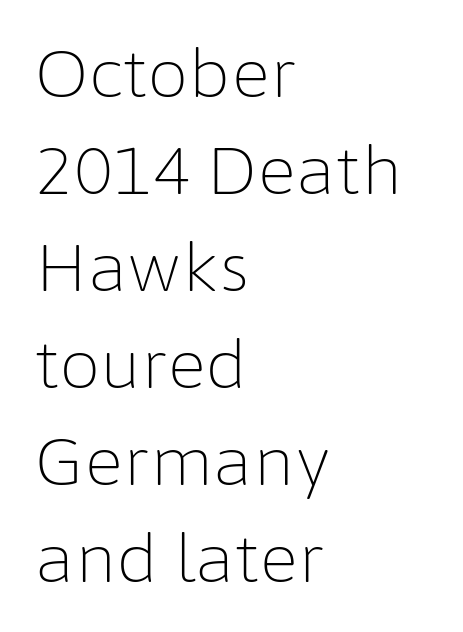
The image shows 66 px light sans-serif type, upright; set left-aligned, normal line spacing (1.47x), normal letter spacing, not underlined; low stroke contrast and a medium x-height.
